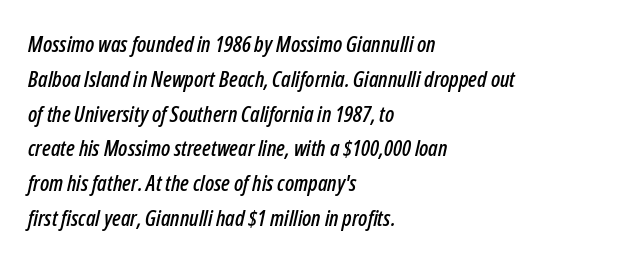
The image shows 22 px text type, italic (leaning right); set left-aligned, normal line spacing (1.58x), normal letter spacing, not underlined.
